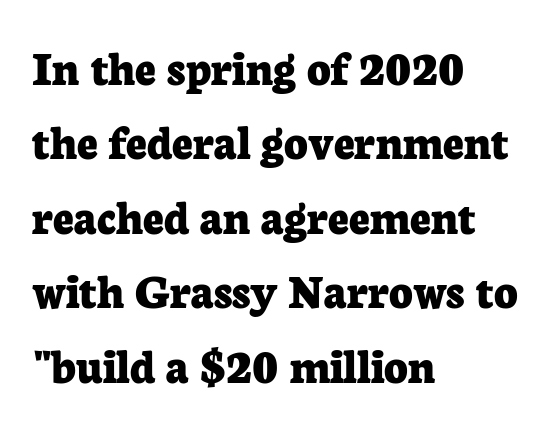
The image shows 51 px bold serif type, upright; set left-aligned, normal line spacing (1.46x), normal letter spacing, not underlined; low stroke contrast and a medium x-height.
